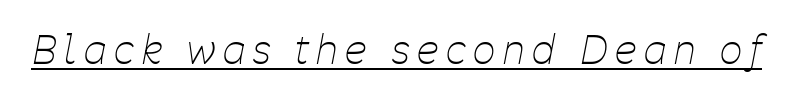
This reads as an unemphasized weight, regular at the heaviest. This sample uses expanded letter spacing, leaving extra air between glyphs. Do the characters align in a grid? No, the font is proportional. The axis of the letterforms is tilted away from vertical.
